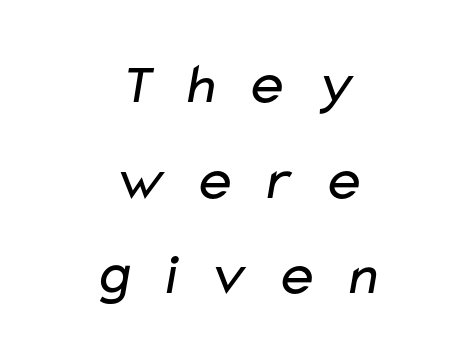
{"serif": "no", "bold": "no", "weight": "regular", "width": "wide", "stroke_contrast": "low", "x_height": "medium", "monospaced": "no", "underline": "no", "align": "center", "line_spacing": "normal", "line_spacing_ratio": 1.65, "letter_spacing": "wide", "letter_spacing_em": 0.42, "glyph_px": 58}
